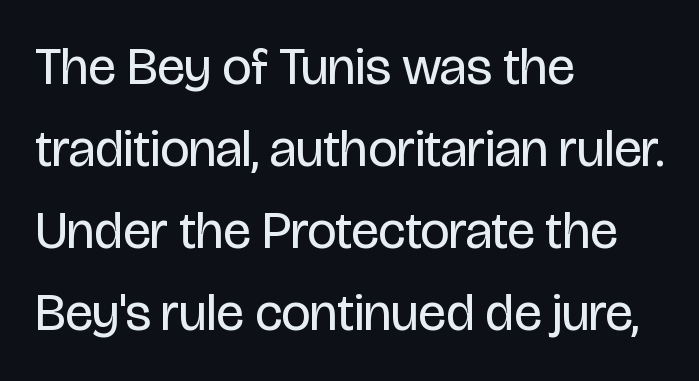
Q: Is the text bold? A: No.
Q: Is the text italic (slanted)? A: No, it is upright.
Q: Is the typeface a serif or a sans-serif typeface? A: Sans-serif.
Q: Is the text underlined? A: No.
Q: How is the paragraph aligned? A: Left-aligned.
Q: Is the spacing between letters normal or unusually wide? A: Normal.
Q: Is the spacing between lines tight, normal or loose? A: Normal.
Q: Width (condensed, normal, or wide)? A: Condensed.
Q: Stroke contrast? A: Low.
Q: x-height? A: Large.
Q: Monospaced? A: No.
